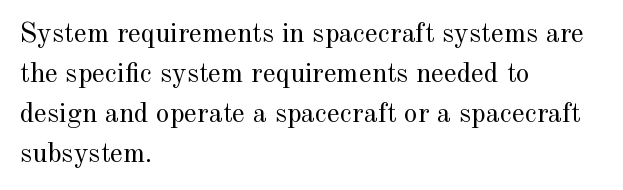
{"serif": "yes", "italic": "no", "bold": "no", "weight": "regular", "width": "normal", "x_height": "small", "monospaced": "no", "underline": "no", "align": "left", "line_spacing": "normal", "line_spacing_ratio": 1.43, "letter_spacing": "normal", "letter_spacing_em": 0.0, "glyph_px": 28}
